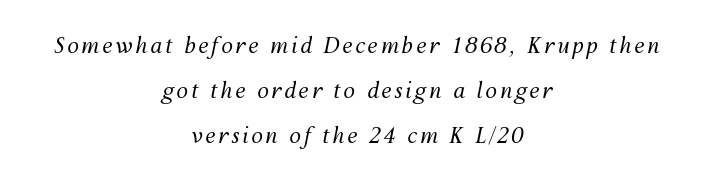
The image shows 21 px text type, italic (leaning right); set centered, loose line spacing (2.14x), not underlined.
